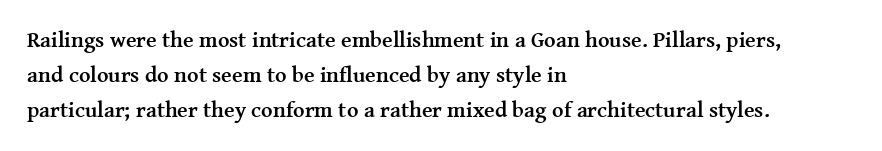
{"italic": "no", "bold": "yes", "underline": "no", "align": "left", "line_spacing": "normal", "line_spacing_ratio": 1.58, "letter_spacing": "normal", "letter_spacing_em": 0.0, "glyph_px": 22}
